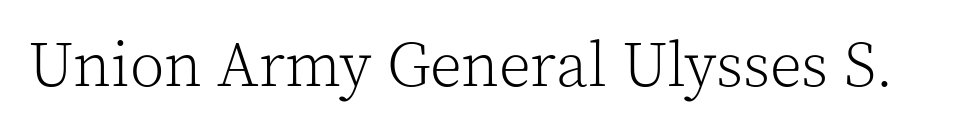
{"serif": "yes", "italic": "no", "bold": "no", "weight": "light", "width": "normal", "x_height": "medium", "monospaced": "no", "underline": "no", "letter_spacing": "normal", "letter_spacing_em": 0.0, "glyph_px": 63}
